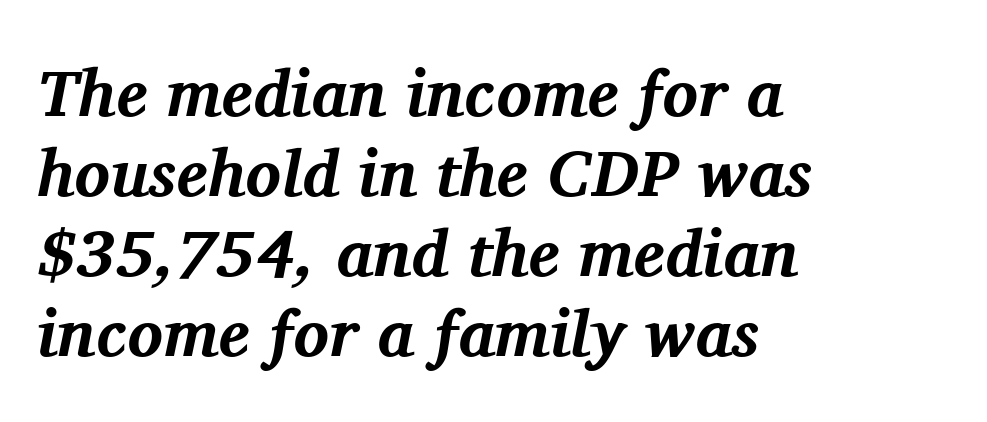
The image shows 66 px bold serif type, italic (leaning right); set left-aligned, line spacing 1.21x, normal letter spacing, not underlined; medium stroke contrast and a medium x-height.
